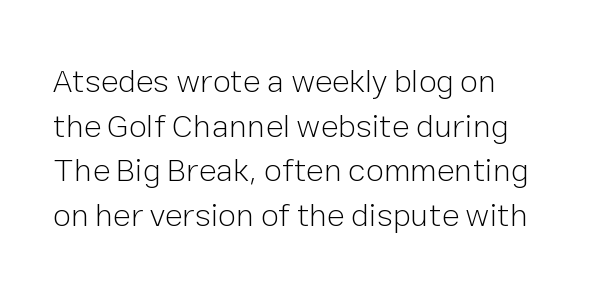
Is there any slant? The stems are plumb. This is not heavy type; no bold has been used. This rendering leaves character spacing at its baseline value. Descender tails drop into unmarked territory. Normally led — the rows are evenly, conventionally spaced.
